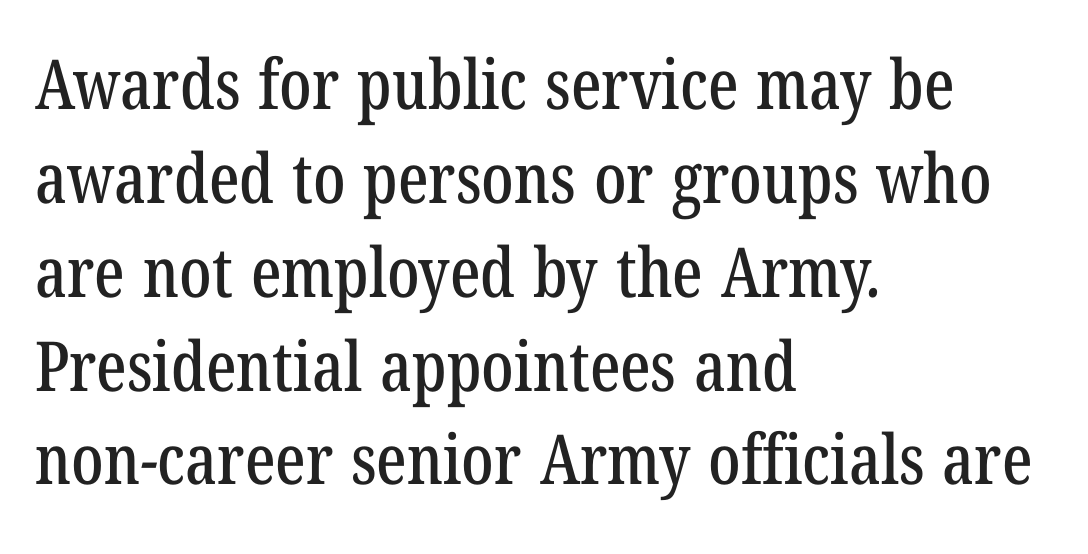
{"serif": "yes", "width": "condensed", "stroke_contrast": "low", "x_height": "medium", "monospaced": "no", "underline": "no", "align": "left", "line_spacing": "normal", "line_spacing_ratio": 1.36, "letter_spacing": "normal", "letter_spacing_em": 0.0, "glyph_px": 69}
